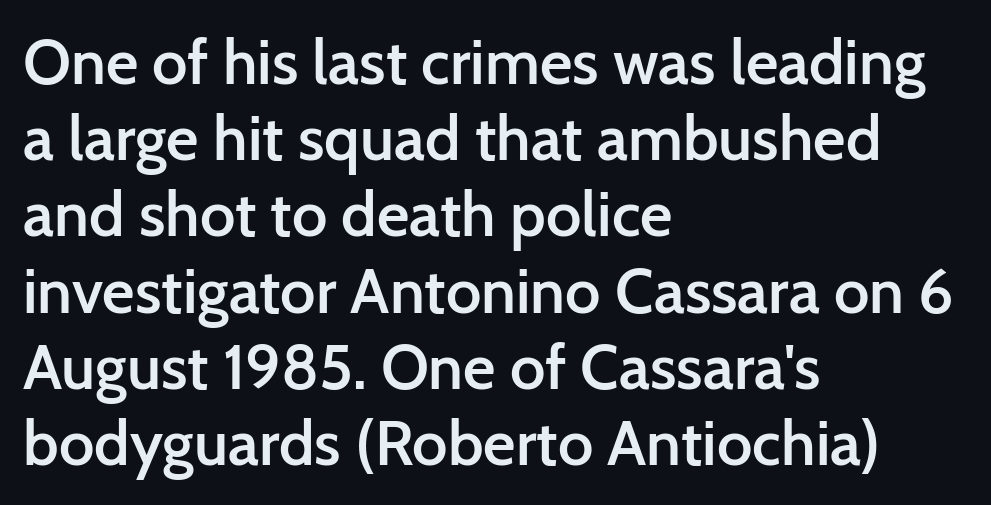
The image shows 63 px semibold sans-serif type, upright; set left-aligned, line spacing 1.21x, normal letter spacing, not underlined; low stroke contrast and a medium x-height.
